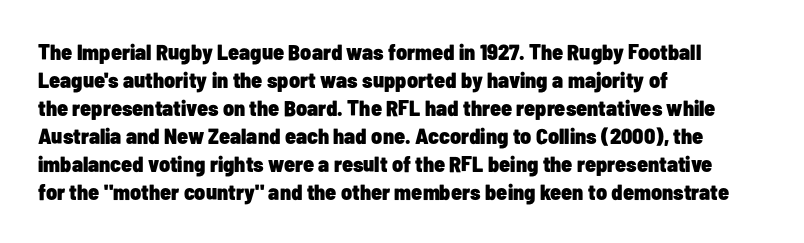
The axis of the letterforms is exactly vertical. Leftover space on each line is placed entirely after the last word. Each row of text sits above clean, open space. Students, note that the glyphs here touch the page at normal intervals.
